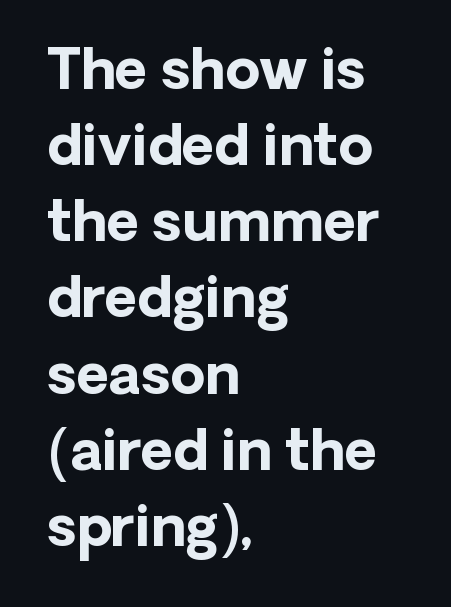
The rows are spaced the way most documents space them. Upright lettering throughout. You could call the tracking neutral — neither tight nor loose. The rag falls on the right side of this text block. Stroke terminals: plain, sans-serif.
